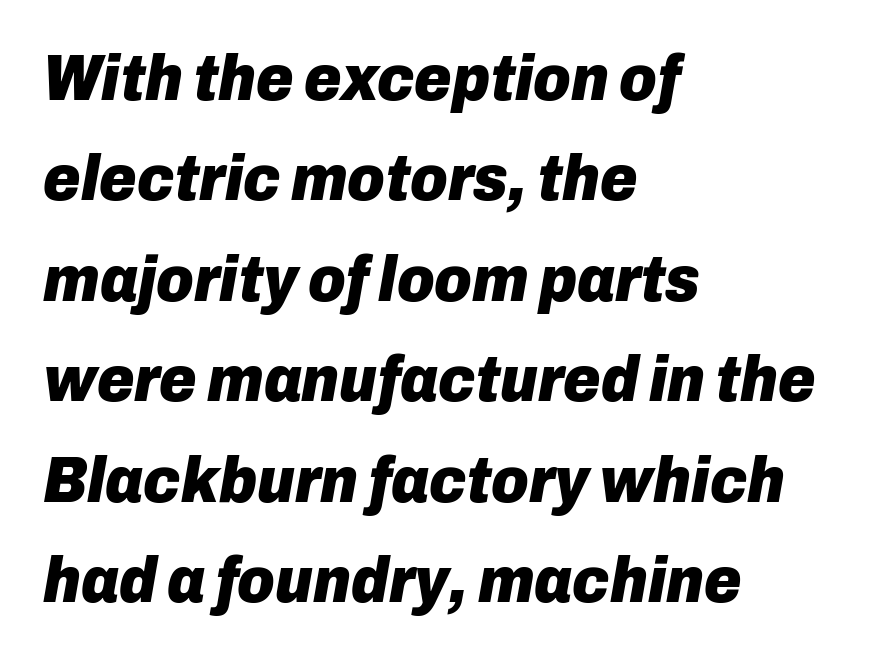
{"italic": "yes", "lean": "right", "slant_degrees": 10, "bold": "yes", "weight": "heavy", "width": "normal", "stroke_contrast": "low", "x_height": "medium", "monospaced": "no", "underline": "no", "align": "left", "line_spacing": "normal", "line_spacing_ratio": 1.57, "letter_spacing": "normal", "letter_spacing_em": 0.0, "glyph_px": 64}
